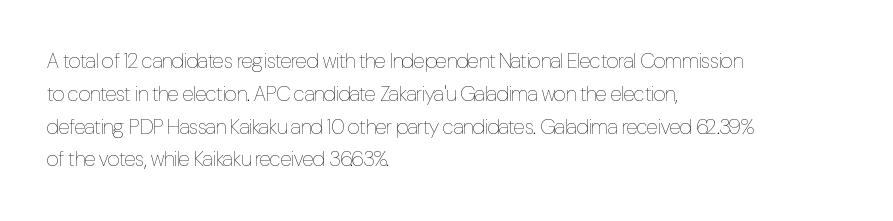
Q: Is the text bold? A: No.
Q: Is the text italic (slanted)? A: No, it is upright.
Q: Is the text underlined? A: No.
Q: How is the paragraph aligned? A: Left-aligned.
Q: Is the spacing between letters normal or unusually wide? A: Normal.
Q: Is the spacing between lines tight, normal or loose? A: Normal.
